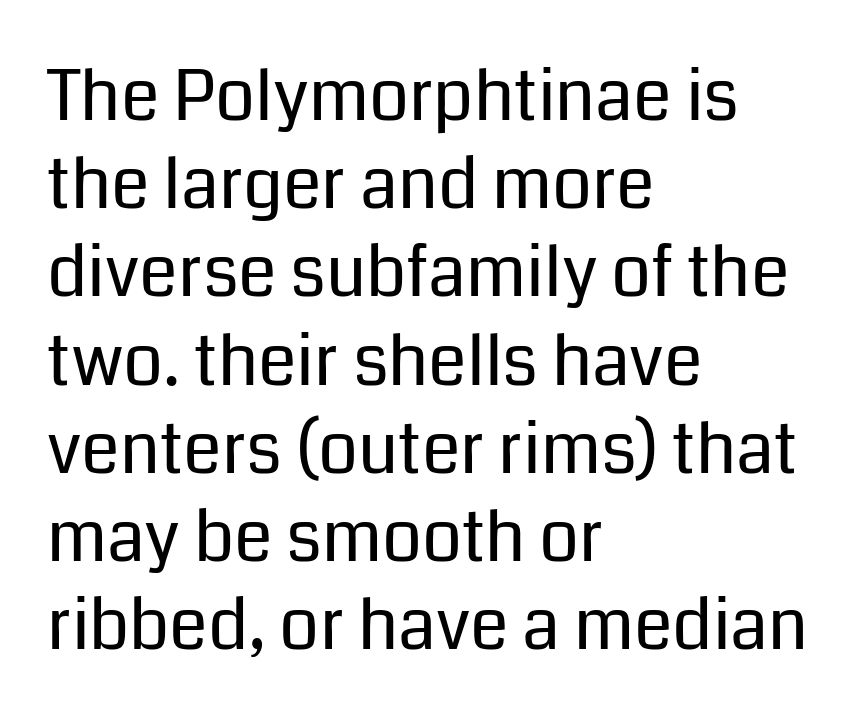
{"serif": "no", "italic": "no", "bold": "no", "weight": "regular", "width": "normal", "stroke_contrast": "low", "x_height": "medium", "monospaced": "no", "underline": "no", "align": "left", "line_spacing": "normal", "line_spacing_ratio": 1.26, "letter_spacing": "normal", "letter_spacing_em": 0.0, "glyph_px": 70}
